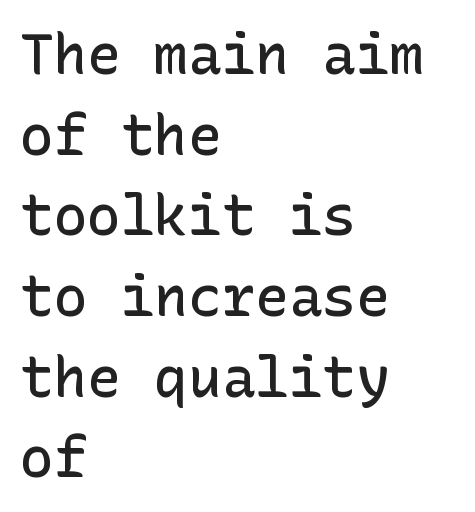
The image shows 56 px semibold sans-serif type, upright; set left-aligned, normal line spacing (1.44x), normal letter spacing, not underlined; low stroke contrast and a medium x-height.
